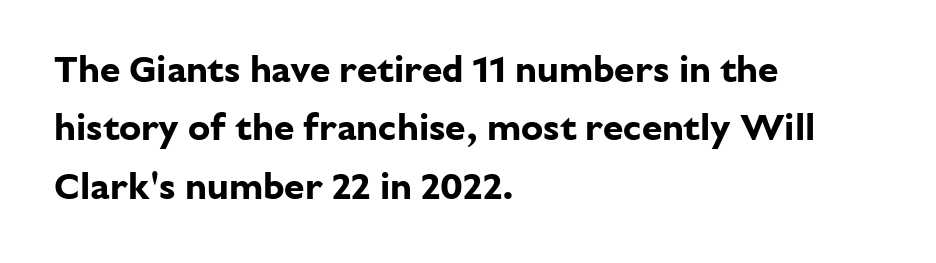
{"serif": "no", "italic": "no", "bold": "yes", "weight": "bold", "width": "normal", "stroke_contrast": "low", "x_height": "medium", "monospaced": "no", "underline": "no", "align": "left", "line_spacing": "normal", "line_spacing_ratio": 1.58, "letter_spacing": "normal", "letter_spacing_em": 0.0, "glyph_px": 37}
